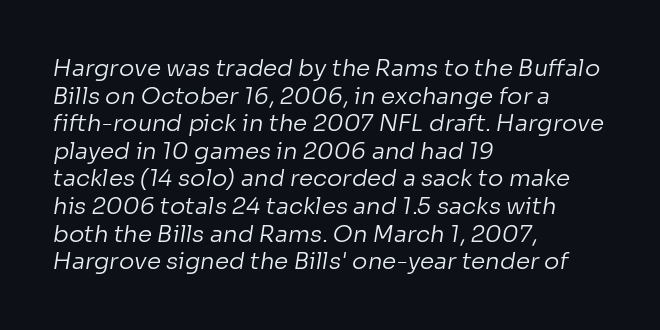
{"bold": "no", "underline": "no", "align": "left", "line_spacing_ratio": 1.2, "letter_spacing": "normal", "letter_spacing_em": 0.0, "glyph_px": 23}
